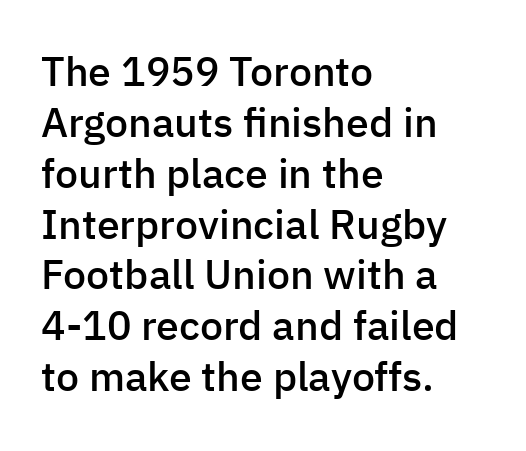
{"serif": "no", "italic": "no", "bold": "semi", "weight": "semibold", "width": "normal", "stroke_contrast": "low", "x_height": "medium", "monospaced": "no", "underline": "no", "align": "left", "line_spacing_ratio": 1.24, "letter_spacing": "normal", "letter_spacing_em": 0.0, "glyph_px": 41}
